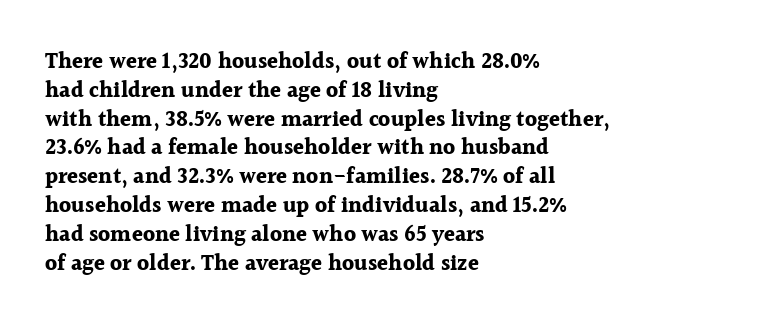
The rows are spaced the way most documents space them. Its strokes are broad and dark, the hallmark of bold type. Posture: upright roman. A bare baseline throughout the passage.
